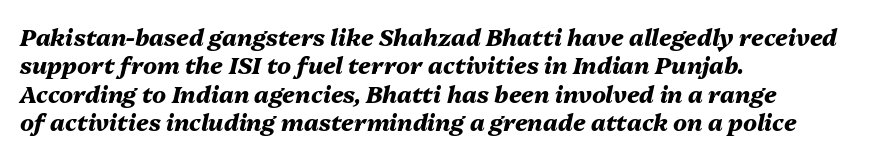
The image shows 23 px bold type, italic (leaning right); set left-aligned, line spacing 1.23x, normal letter spacing, not underlined.
